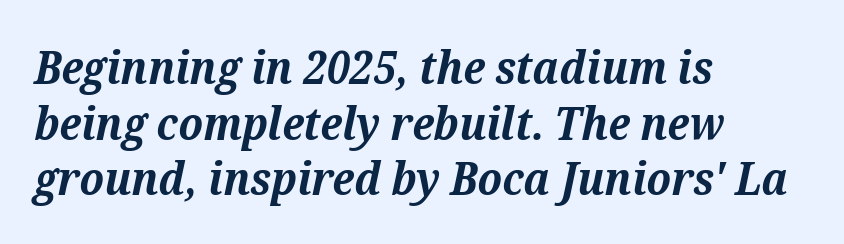
Weight: bold. You can tell it's italic because the verticals aren't actually vertical. Serifs: yes, visible at the terminals of the letterforms. Spacing verdict: proportional, widths tailored to each character. The rendering anchors every line to the left-hand side.
